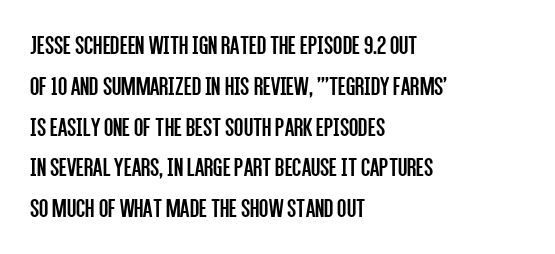
The passage shown stacks its lines at a standard gap. Plain, unruled lines of type. Summary of weight: not heavy and not bold. The rendering keeps characters at their native spacing. Notice how the stems are strictly vertical — no italics here.
